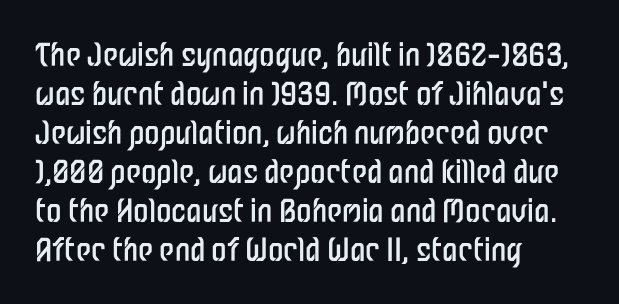
Q: Is the text bold? A: No.
Q: Is the text italic (slanted)? A: No, it is upright.
Q: Is the typeface a serif or a sans-serif typeface? A: Sans-serif.
Q: Is the text underlined? A: No.
Q: How is the paragraph aligned? A: Left-aligned.
Q: Is the spacing between letters normal or unusually wide? A: Normal.
Q: Is the spacing between lines tight, normal or loose? A: Normal.
Q: Width (condensed, normal, or wide)? A: Condensed.
Q: Stroke contrast? A: Low.
Q: x-height? A: Medium.
Q: Monospaced? A: No.
